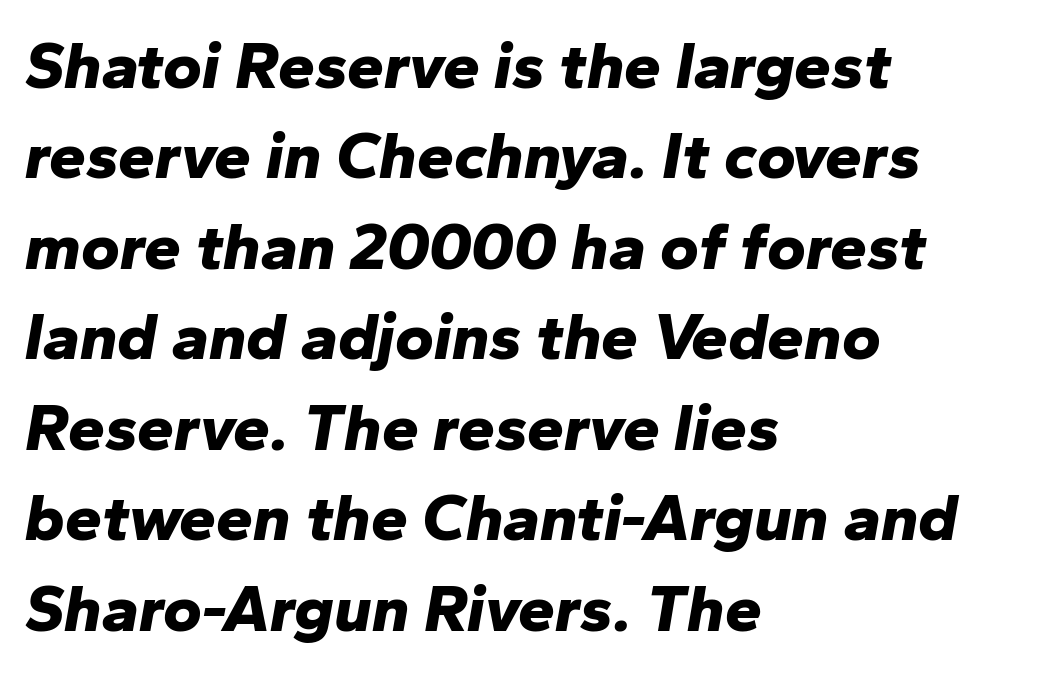
Spacing verdict: proportional, widths tailored to each character. How are the letters spaced? Ordinarily, with no added tracking. Has an underline been added? It has not. Italic: yes, the glyphs are oblique.
